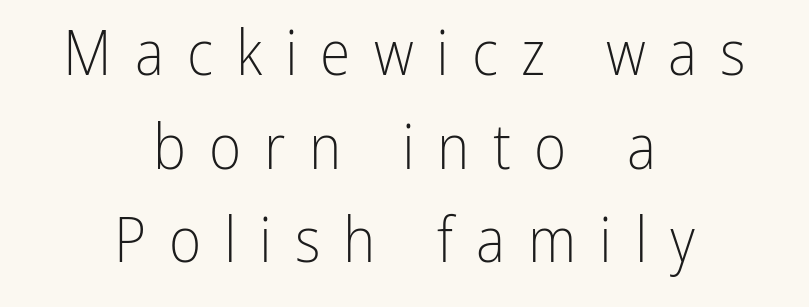
The image shows 62 px light, condensed sans-serif type, upright; set centered, normal line spacing (1.51x), unusually wide letter spacing (+0.37 em), not underlined; low stroke contrast and a medium x-height.
